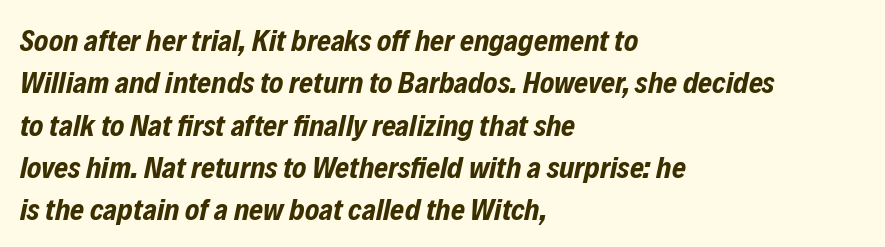
Honestly, the row spacing looks completely unremarkable. You can tell it's italic because the verticals aren't actually vertical. Does the copy run flush right? No — it runs flush left. Varying glyph widths throughout — classic text-font behaviour.
